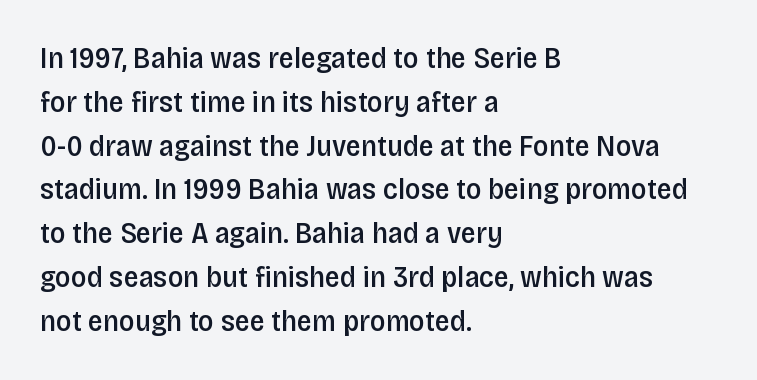
The image shows 30 px semibold, condensed sans-serif type, upright; set left-aligned, normal line spacing (1.46x), normal letter spacing, not underlined; low stroke contrast and a large x-height.
